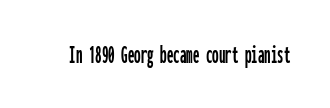
Is there any slant? The stems are plumb. Descenders are the only things crossing below the line. The line texture is even and compact thanks to regular tracking.
